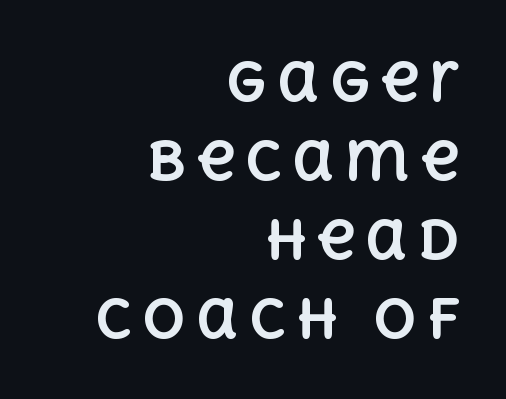
Notice how the passage keeps a crisp vertical edge on the right only. Quick note: not italic, upright. Vertically, the passage feels balanced, rows spaced as you'd expect. Thick stems and heavy bowls — unmistakably bold.
